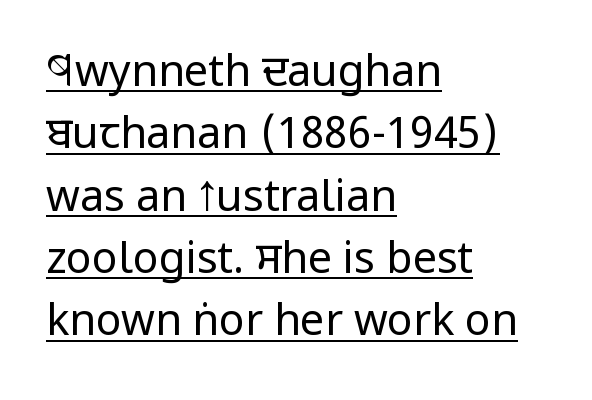
{"serif": "no", "italic": "no", "bold": "no", "weight": "regular", "width": "condensed", "stroke_contrast": "low", "x_height": "large", "monospaced": "no", "underline": "yes", "align": "left", "line_spacing": "normal", "line_spacing_ratio": 1.45, "letter_spacing": "normal", "letter_spacing_em": 0.0, "glyph_px": 43}
